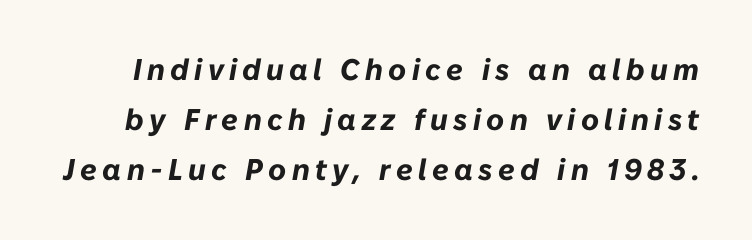
{"italic": "yes", "lean": "right", "slant_degrees": 10, "bold": "yes", "weight": "bold", "width": "normal", "stroke_contrast": "low", "x_height": "medium", "monospaced": "no", "underline": "no", "line_spacing": "normal", "line_spacing_ratio": 1.67, "glyph_px": 30}
